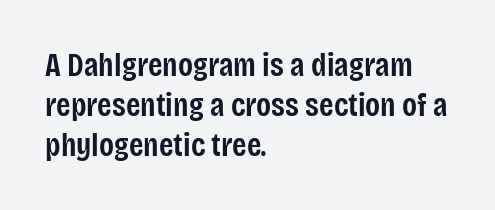
{"serif": "no", "italic": "no", "bold": "semi", "weight": "semibold", "width": "condensed", "stroke_contrast": "low", "x_height": "large", "monospaced": "no", "underline": "no", "align": "left", "line_spacing_ratio": 1.21, "letter_spacing": "normal", "letter_spacing_em": 0.0, "glyph_px": 33}
